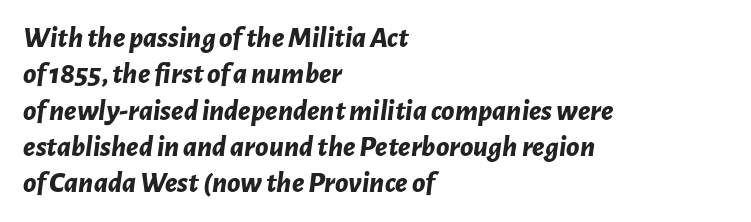
The image shows 30 px bold type, italic (leaning right); set left-aligned, line spacing 1.21x, normal letter spacing, not underlined; low stroke contrast and a medium x-height.
